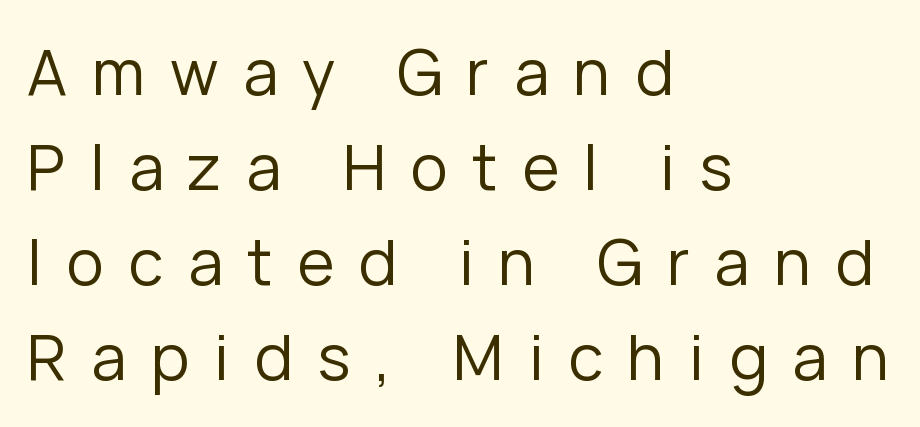
{"serif": "no", "italic": "no", "bold": "no", "weight": "regular", "width": "normal", "stroke_contrast": "low", "x_height": "medium", "monospaced": "no", "underline": "no", "align": "left", "line_spacing": "normal", "line_spacing_ratio": 1.51, "letter_spacing": "wide", "letter_spacing_em": 0.39, "glyph_px": 63}
